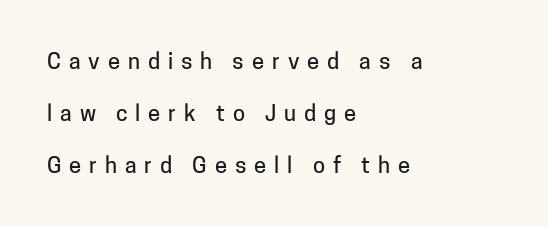
{"italic": "no", "underline": "no", "align": "left", "line_spacing": "loose", "line_spacing_ratio": 2.37, "letter_spacing": "wide", "letter_spacing_em": 0.36, "glyph_px": 22}
